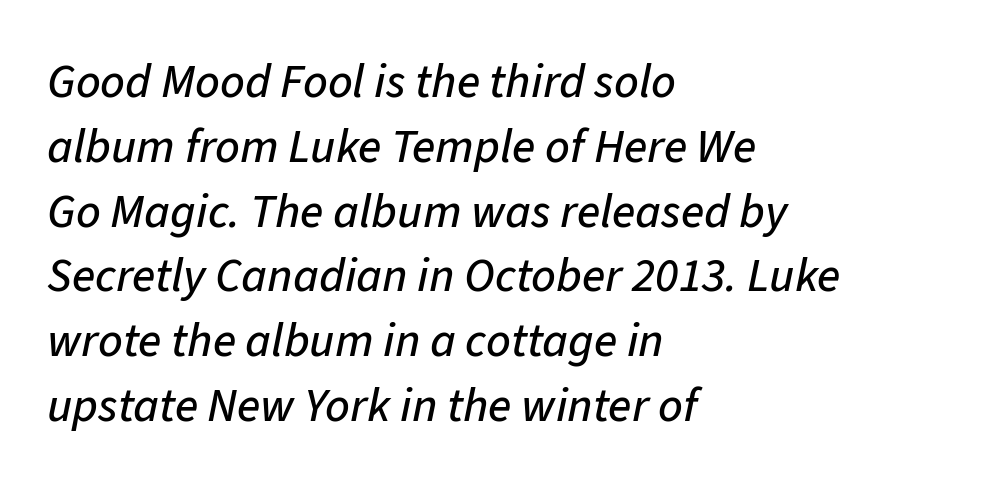
Italic: yes, the glyphs are oblique. Here the designer chose a conventional face with non-uniform glyph widths. Observe the ordinary spacing: letters are neighbours, not strangers. The words here are not underlined.
